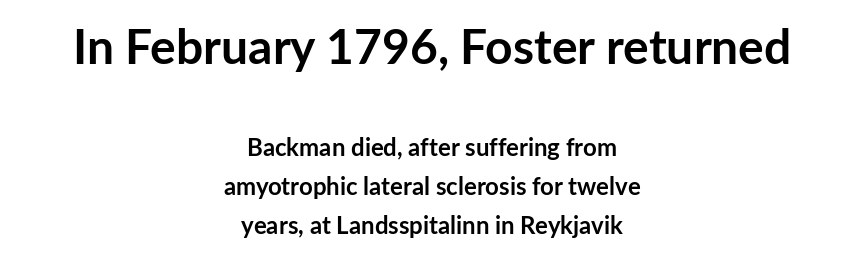
{"serif": "no", "italic": "no", "bold": "yes", "weight": "semibold", "width": "normal", "stroke_contrast": "low", "x_height": "medium", "monospaced": "no", "underline": "no", "align": "center", "line_spacing": "normal", "line_spacing_ratio": 1.62, "letter_spacing": "normal", "letter_spacing_em": 0.0, "larger_block": "first", "size_ratio": 2.0, "glyph_px": 48}
